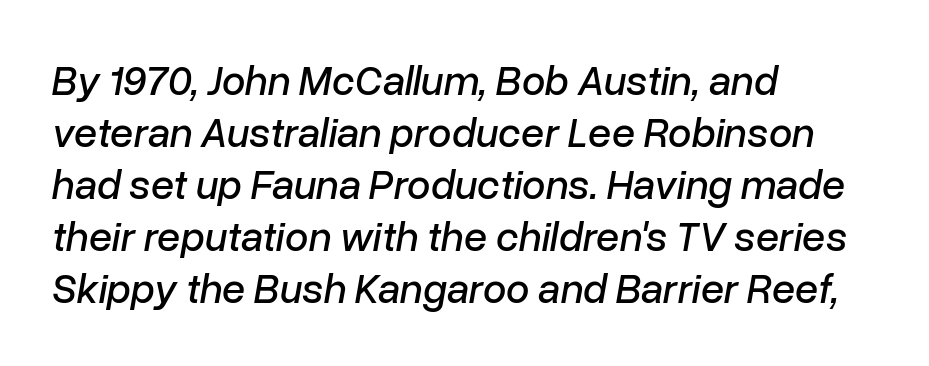
A classic flush-left, rag-right setting is used for this passage. Varying glyph widths throughout — classic text-font behaviour. Is the type slanted? Yes — the strokes lean at a clear angle. The type is set solid horizontally, with unmodified tracking.
